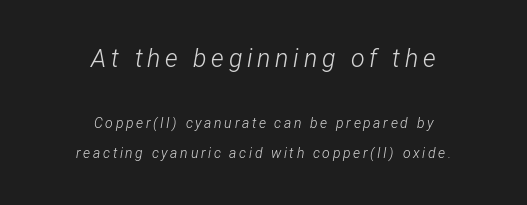
The image shows 25 px text type, italic (leaning right); set centered, loose line spacing (2.09x), not underlined; the first (top) block is 1.79x larger.
